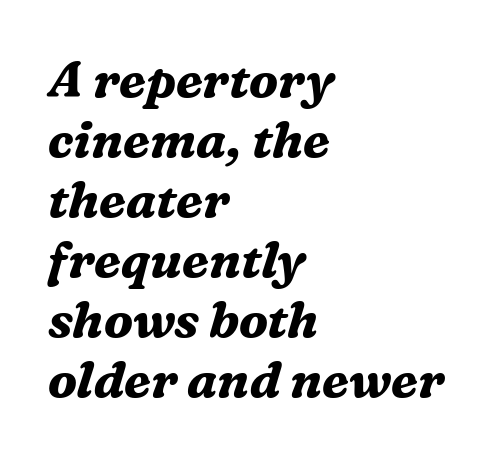
Q: Is the text bold? A: Yes.
Q: Is the text italic (slanted)? A: Yes, it leans right by about 16 degrees.
Q: Is the typeface a serif or a sans-serif typeface? A: Serif.
Q: Is the text underlined? A: No.
Q: How is the paragraph aligned? A: Left-aligned.
Q: Is the spacing between letters normal or unusually wide? A: Normal.
Q: Width (condensed, normal, or wide)? A: Normal.
Q: Stroke contrast? A: Medium.
Q: x-height? A: Medium.
Q: Monospaced? A: No.
